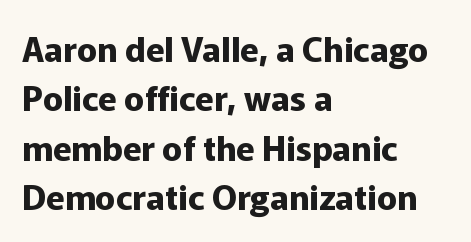
{"serif": "no", "italic": "no", "bold": "yes", "weight": "bold", "width": "normal", "stroke_contrast": "low", "x_height": "medium", "monospaced": "no", "underline": "no", "align": "left", "line_spacing": "normal", "line_spacing_ratio": 1.45, "letter_spacing": "normal", "letter_spacing_em": 0.0, "glyph_px": 34}
